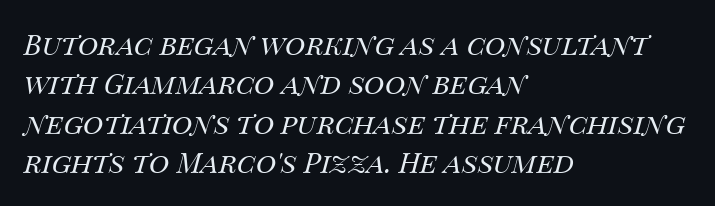
{"italic": "yes", "lean": "right", "slant_degrees": 14, "bold": "no", "weight": "regular", "width": "normal", "stroke_contrast": "medium", "x_height": "large", "monospaced": "no", "underline": "no", "align": "left", "line_spacing": "normal", "line_spacing_ratio": 1.41, "letter_spacing": "normal", "letter_spacing_em": 0.0, "glyph_px": 28}
